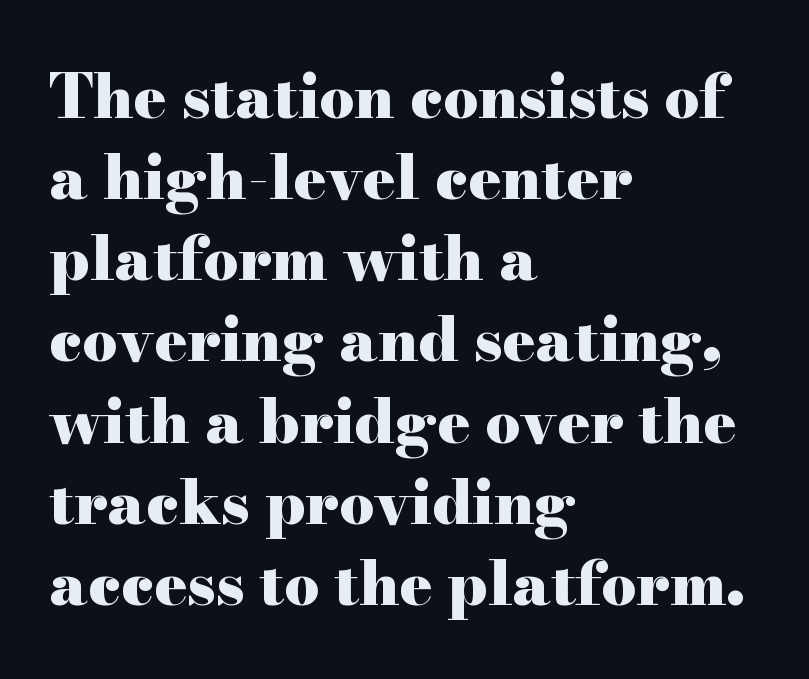
Nothing unusual about the tracking: characters are spaced as the font intends. Old-style or modern, the face here clearly has serifs. Each letter keeps its own natural width here, so spacing adapts to shape. The axis of the letterforms is exactly vertical. You'd pick this weight for a headline — it's a proper bold.
